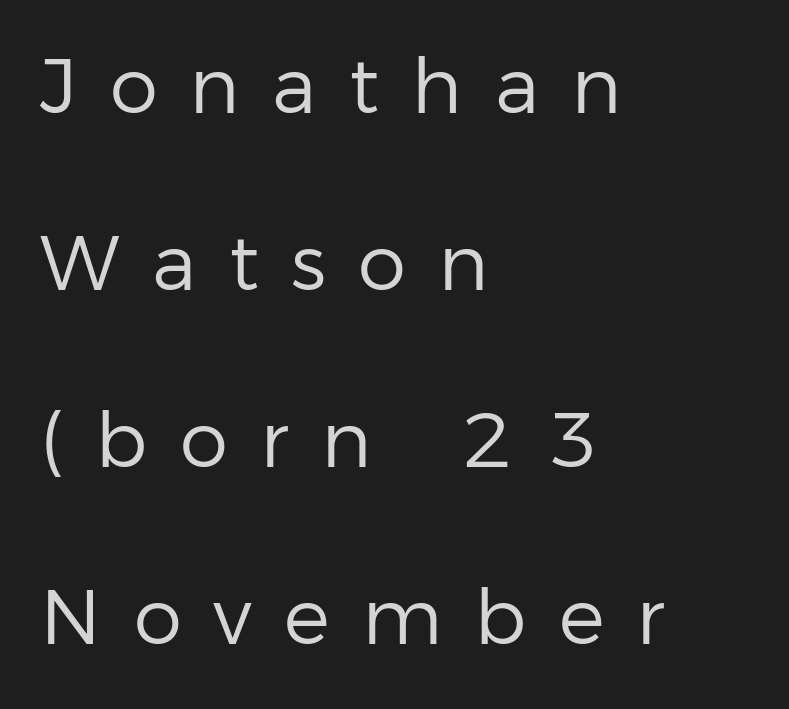
Q: Is the text bold? A: No.
Q: Is the text italic (slanted)? A: No, it is upright.
Q: Is the typeface a serif or a sans-serif typeface? A: Sans-serif.
Q: Is the text underlined? A: No.
Q: How is the paragraph aligned? A: Left-aligned.
Q: Is the spacing between letters normal or unusually wide? A: Unusually wide.
Q: Is the spacing between lines tight, normal or loose? A: Loose.
Q: Width (condensed, normal, or wide)? A: Normal.
Q: Stroke contrast? A: Low.
Q: x-height? A: Medium.
Q: Monospaced? A: No.
